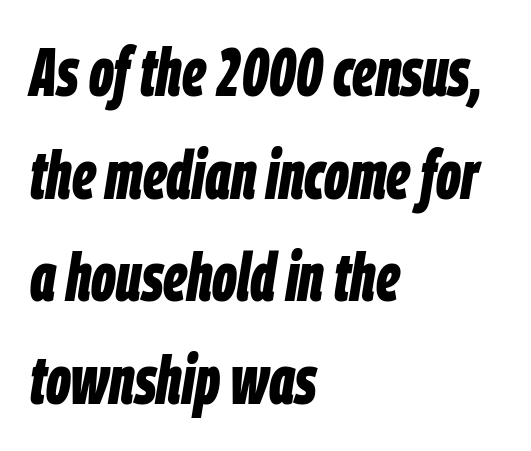
The face used here is proportionally spaced, like ordinary book or web type. A dark, heavy texture on the line: the type is bold. This block has exactly the height ordinary leading produces. Nothing unusual about the tracking: characters are spaced as the font intends.
